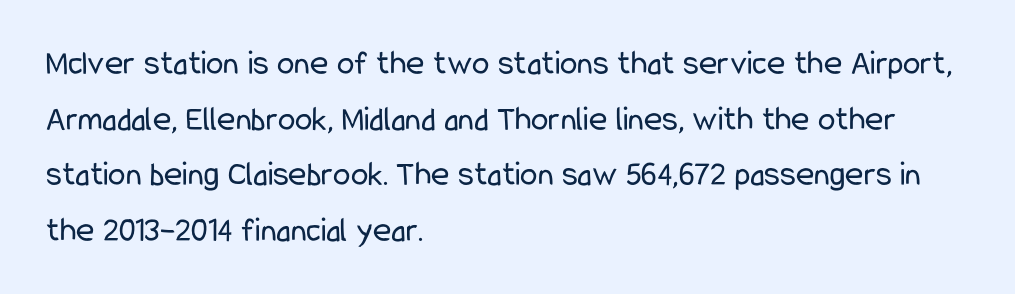
Horizontal bands of white between lines are of average thickness. Descender tails drop into unmarked territory. The rag falls on the right side of this text block. Characters follow at the spacing the type designer built in. Weight class: somewhere from thin through regular.
